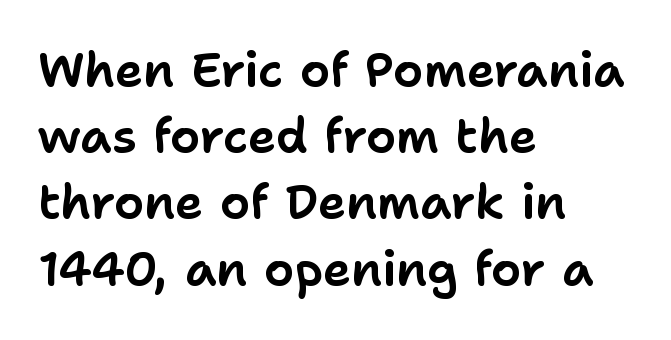
Q: Is the text italic (slanted)? A: No, it is upright.
Q: Is the typeface a serif or a sans-serif typeface? A: Sans-serif.
Q: Is the text underlined? A: No.
Q: How is the paragraph aligned? A: Left-aligned.
Q: Is the spacing between letters normal or unusually wide? A: Normal.
Q: Is the spacing between lines tight, normal or loose? A: Normal.
Q: Width (condensed, normal, or wide)? A: Normal.
Q: Stroke contrast? A: Low.
Q: x-height? A: Medium.
Q: Monospaced? A: No.
